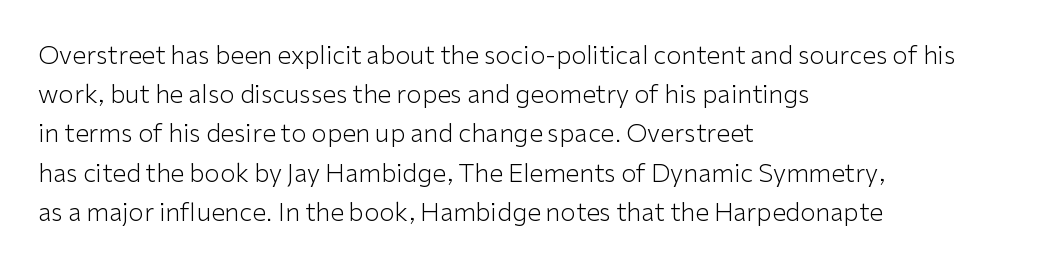
The image shows 25 px text type, upright; set left-aligned, normal line spacing (1.57x), normal letter spacing, not underlined.
